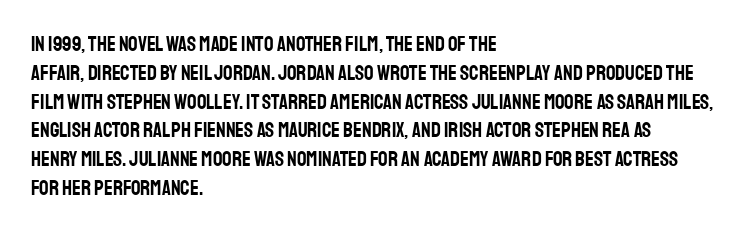
The image shows 21 px text type, upright; set left-aligned, normal line spacing (1.37x), normal letter spacing, not underlined.
